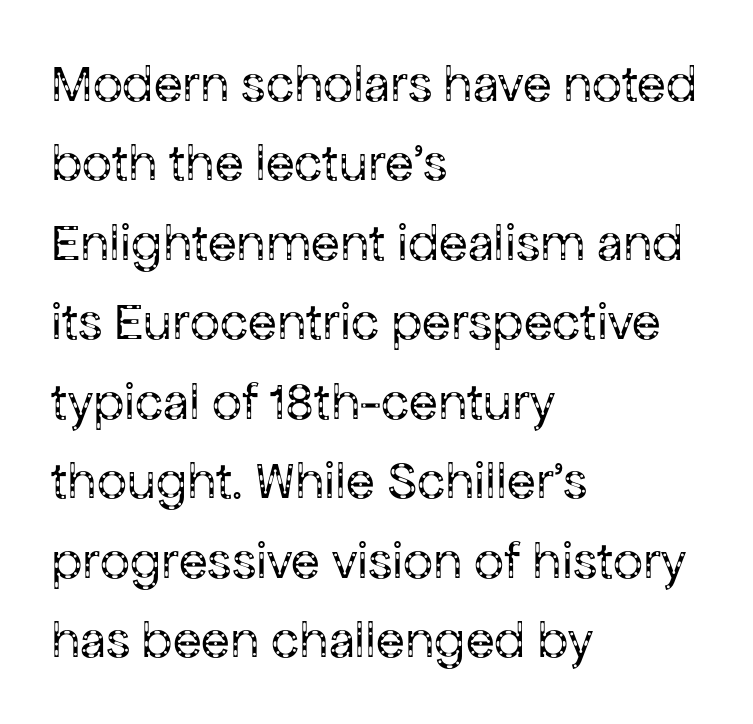
Does extra space separate the letters? No, they use regular spacing. Casual observation: everything's shoved over to the left. The rendering uses a moderate line-height, typical for paragraphs. Letterform terminals end flat and unadorned throughout the passage.
